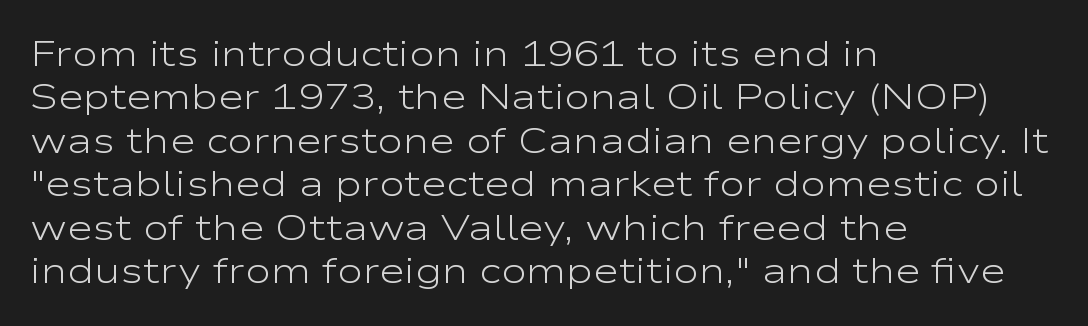
The image shows 35 px light, wide sans-serif type, upright; set left-aligned, line spacing 1.24x, normal letter spacing, not underlined; low stroke contrast and a medium x-height.
